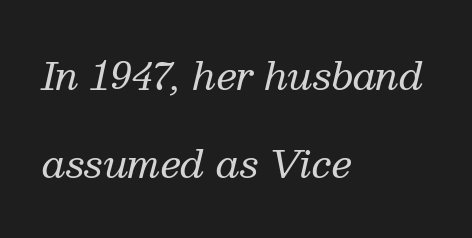
The image shows 38 px regular-weight serif type, italic (leaning right); set left-aligned, loose line spacing (2.32x), normal letter spacing, not underlined; medium stroke contrast and a medium x-height.
